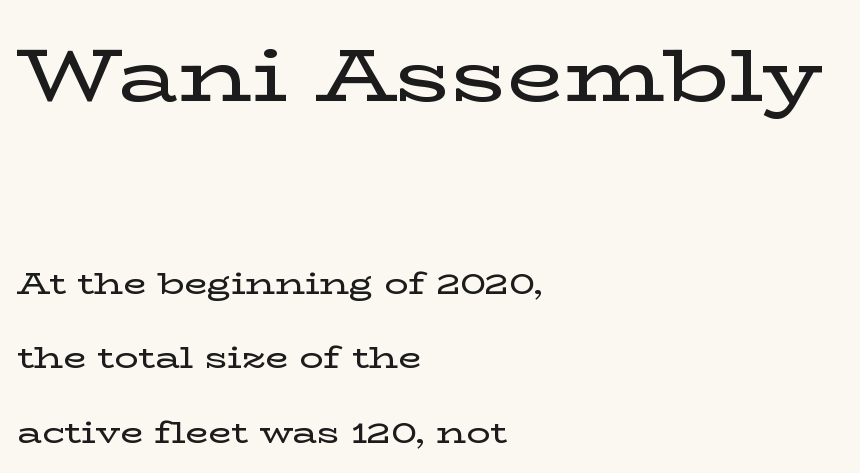
Q: Is the text italic (slanted)? A: No, it is upright.
Q: Is the typeface a serif or a sans-serif typeface? A: Serif.
Q: Is the text underlined? A: No.
Q: How is the paragraph aligned? A: Left-aligned.
Q: Is the spacing between letters normal or unusually wide? A: Normal.
Q: Is the spacing between lines tight, normal or loose? A: Loose.
Q: Which block of text is set in a larger size, the first (top) or the second (bottom)? A: The first (top) one.
Q: Width (condensed, normal, or wide)? A: Wide.
Q: Stroke contrast? A: Low.
Q: x-height? A: Medium.
Q: Monospaced? A: No.
